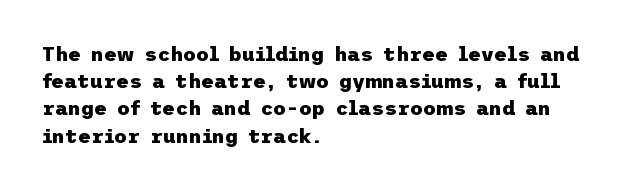
Q: Is the text bold? A: Yes.
Q: Is the text italic (slanted)? A: No, it is upright.
Q: Is the text underlined? A: No.
Q: How is the paragraph aligned? A: Left-aligned.
Q: Is the spacing between letters normal or unusually wide? A: Normal.
Q: Is the spacing between lines tight, normal or loose? A: Normal.
